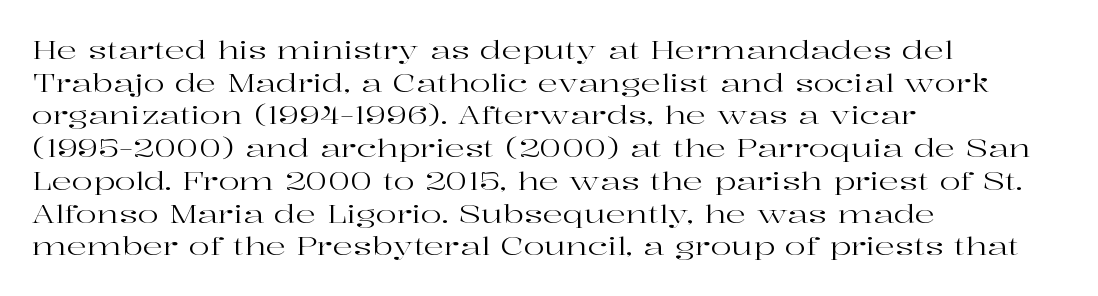
Q: Is the text bold? A: No.
Q: Is the text italic (slanted)? A: No, it is upright.
Q: Is the text underlined? A: No.
Q: How is the paragraph aligned? A: Left-aligned.
Q: Is the spacing between letters normal or unusually wide? A: Normal.
Q: Is the spacing between lines tight, normal or loose? A: Normal.
